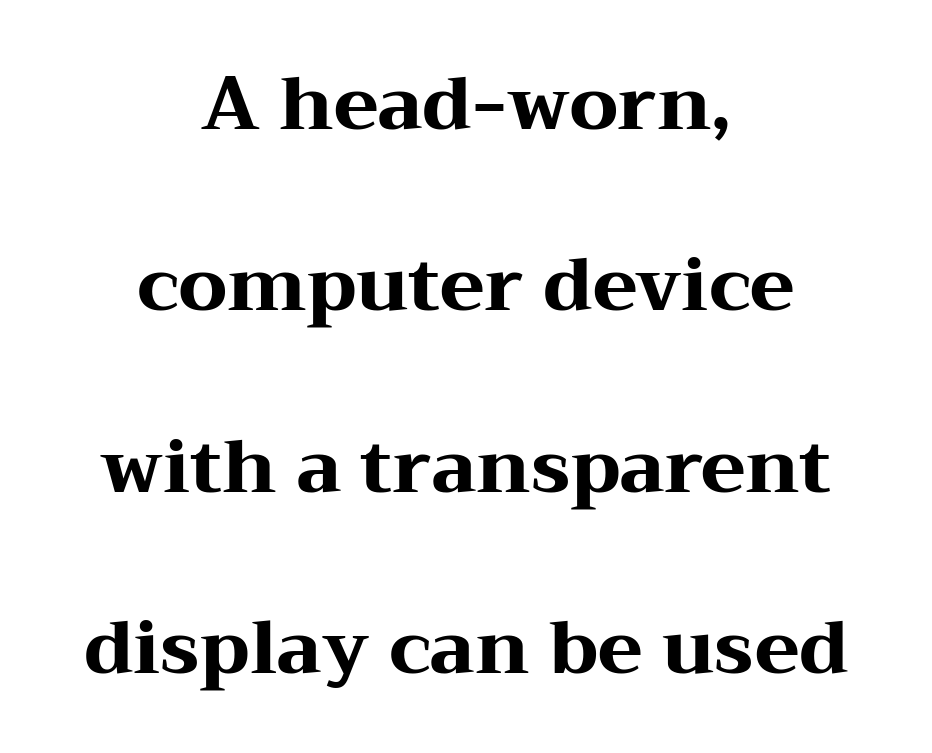
Q: Is the text bold? A: Yes.
Q: Is the text italic (slanted)? A: No, it is upright.
Q: Is the typeface a serif or a sans-serif typeface? A: Serif.
Q: Is the text underlined? A: No.
Q: How is the paragraph aligned? A: Centered.
Q: Is the spacing between letters normal or unusually wide? A: Normal.
Q: Is the spacing between lines tight, normal or loose? A: Loose.
Q: Width (condensed, normal, or wide)? A: Wide.
Q: Stroke contrast? A: Medium.
Q: x-height? A: Medium.
Q: Monospaced? A: No.
